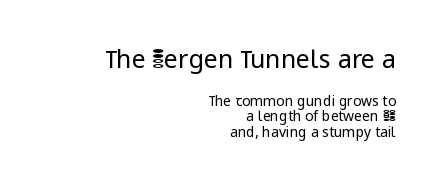
{"italic": "no", "bold": "no", "underline": "no", "align": "right", "line_spacing": "tight", "line_spacing_ratio": 1.11, "letter_spacing": "normal", "letter_spacing_em": 0.0, "larger_block": "first", "size_ratio": 1.79, "glyph_px": 25}
